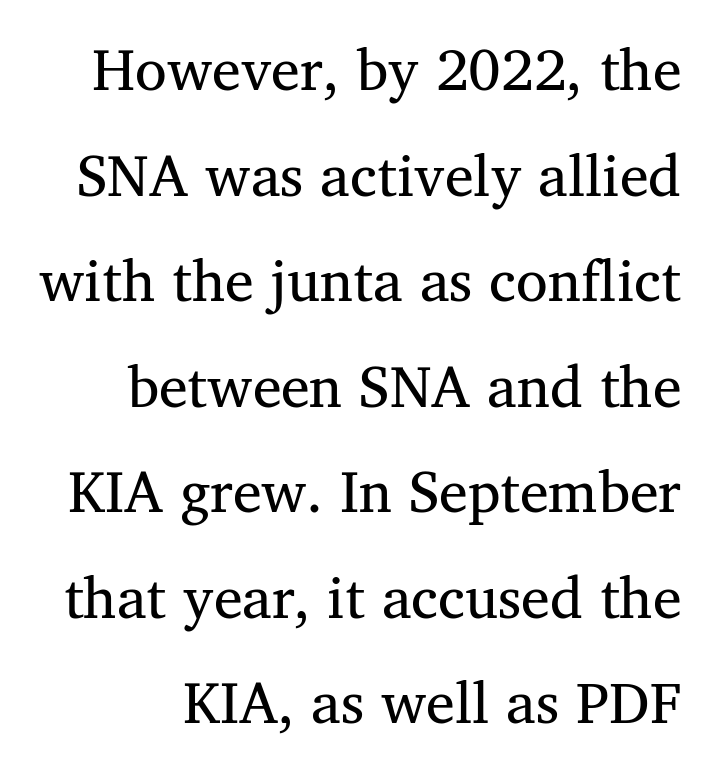
{"serif": "yes", "italic": "no", "bold": "no", "weight": "regular", "width": "normal", "stroke_contrast": "medium", "x_height": "medium", "monospaced": "no", "underline": "no", "line_spacing_ratio": 1.82, "letter_spacing": "normal", "letter_spacing_em": 0.0, "glyph_px": 58}
